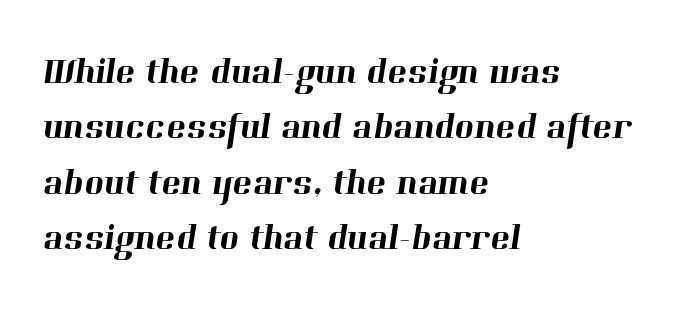
The image shows 37 px serif type; set left-aligned, normal line spacing (1.5x), normal letter spacing, not underlined; high stroke contrast and a medium x-height.
